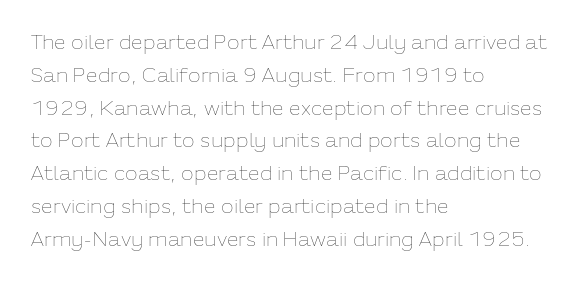
{"italic": "no", "bold": "no", "underline": "no", "align": "left", "line_spacing": "normal", "line_spacing_ratio": 1.56, "letter_spacing": "normal", "letter_spacing_em": 0.0, "glyph_px": 21}
